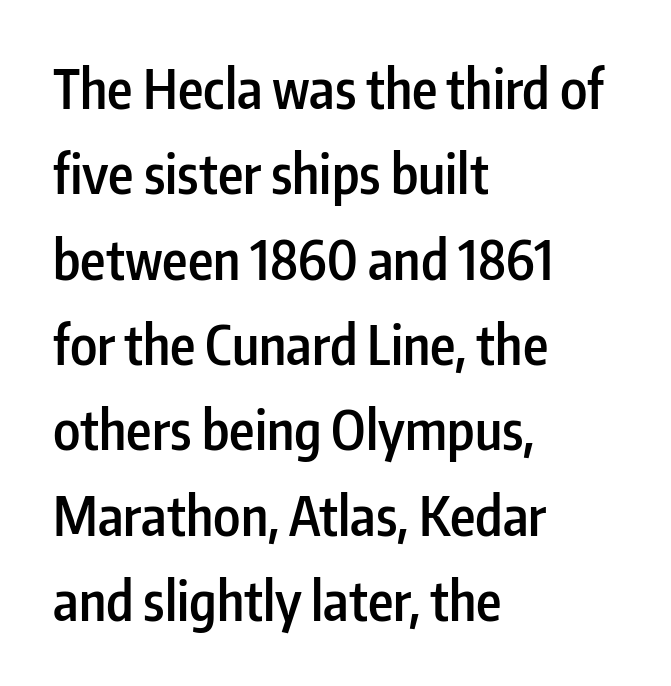
Q: Is the text bold? A: Semi-bold.
Q: Is the text italic (slanted)? A: No, it is upright.
Q: Is the typeface a serif or a sans-serif typeface? A: Sans-serif.
Q: Is the text underlined? A: No.
Q: How is the paragraph aligned? A: Left-aligned.
Q: Is the spacing between letters normal or unusually wide? A: Normal.
Q: Is the spacing between lines tight, normal or loose? A: Normal.
Q: Width (condensed, normal, or wide)? A: Condensed.
Q: Stroke contrast? A: Low.
Q: x-height? A: Medium.
Q: Monospaced? A: No.
